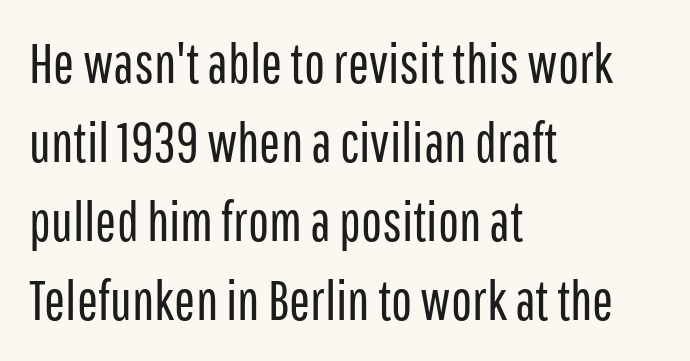
Q: Is the text bold? A: No.
Q: Is the text italic (slanted)? A: No, it is upright.
Q: Is the typeface a serif or a sans-serif typeface? A: Sans-serif.
Q: Is the text underlined? A: No.
Q: How is the paragraph aligned? A: Left-aligned.
Q: Is the spacing between letters normal or unusually wide? A: Normal.
Q: Is the spacing between lines tight, normal or loose? A: Normal.
Q: Width (condensed, normal, or wide)? A: Condensed.
Q: Stroke contrast? A: Low.
Q: x-height? A: Medium.
Q: Monospaced? A: No.
